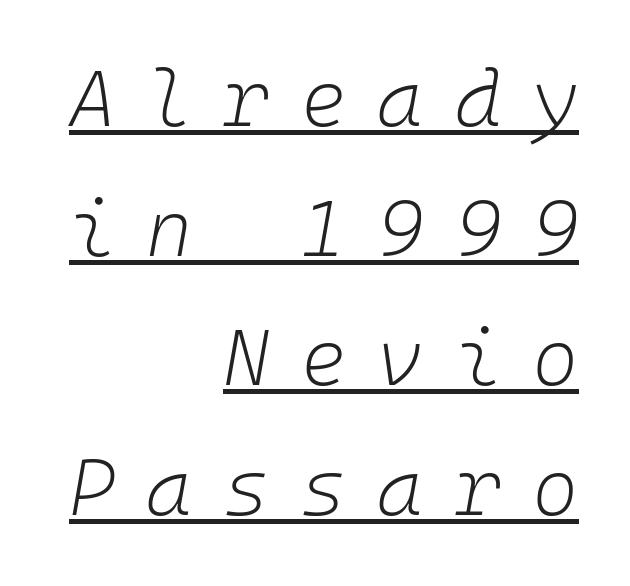
{"italic": "yes", "lean": "right", "slant_degrees": 10, "bold": "no", "weight": "light", "width": "normal", "stroke_contrast": "low", "x_height": "medium", "monospaced": "yes", "underline": "yes", "align": "right", "line_spacing": "normal", "line_spacing_ratio": 1.64, "letter_spacing": "wide", "letter_spacing_em": 0.39, "glyph_px": 79}
